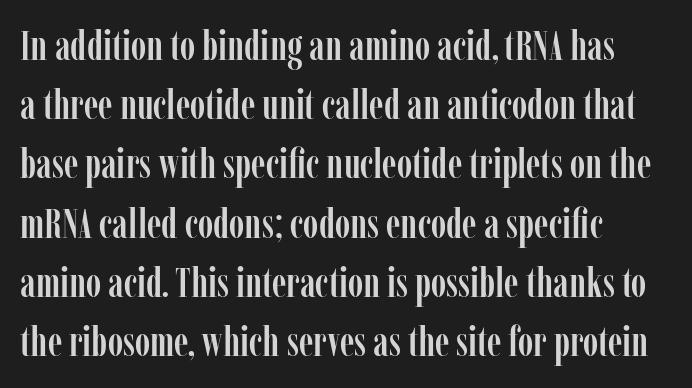
The image shows 42 px condensed serif type, upright; set left-aligned, normal line spacing (1.41x), normal letter spacing, not underlined; low stroke contrast and a medium x-height.
